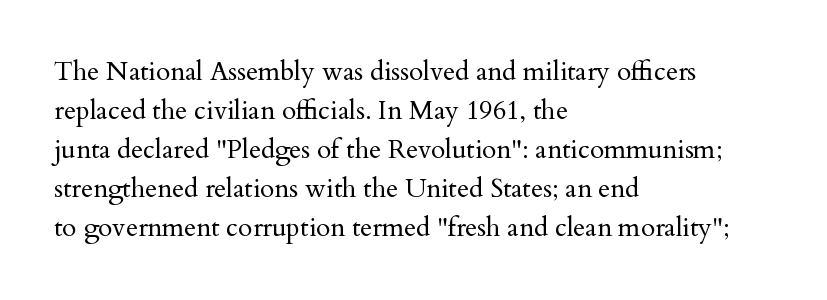
{"italic": "no", "bold": "no", "underline": "no", "align": "left", "line_spacing": "normal", "line_spacing_ratio": 1.5, "letter_spacing": "normal", "letter_spacing_em": 0.0, "glyph_px": 26}
